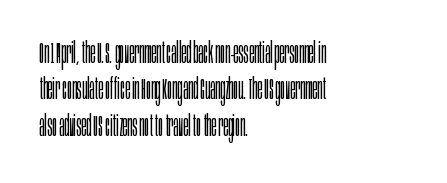
Type style note: lacks serifs. Varying glyph widths throughout — classic text-font behaviour. Layout note: lines flush left. This sample uses plain, unmodified letter spacing. Bare-footed words on every line. When letters stand straight like this, we call the style roman or upright.
